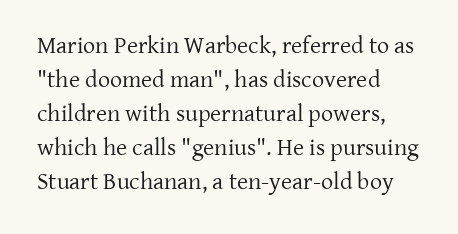
{"italic": "no", "bold": "no", "underline": "no", "align": "left", "line_spacing": "normal", "line_spacing_ratio": 1.42, "letter_spacing": "normal", "letter_spacing_em": 0.0, "glyph_px": 24}
